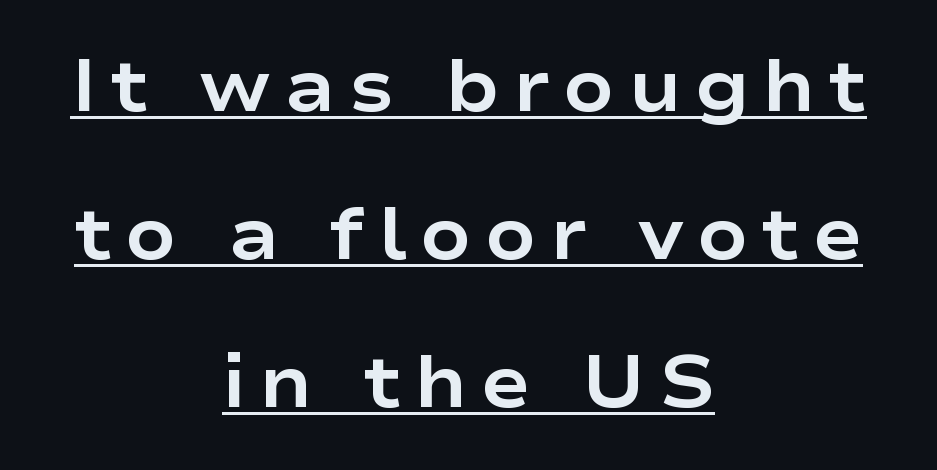
Interline gaps are noticeably wide in this sample. The rendering uses a bold face; every stroke is thick and dark. What decoration does the sample have? An underline. The rag falls on both sides of this text block equally. Varying glyph widths throughout — classic text-font behaviour.
